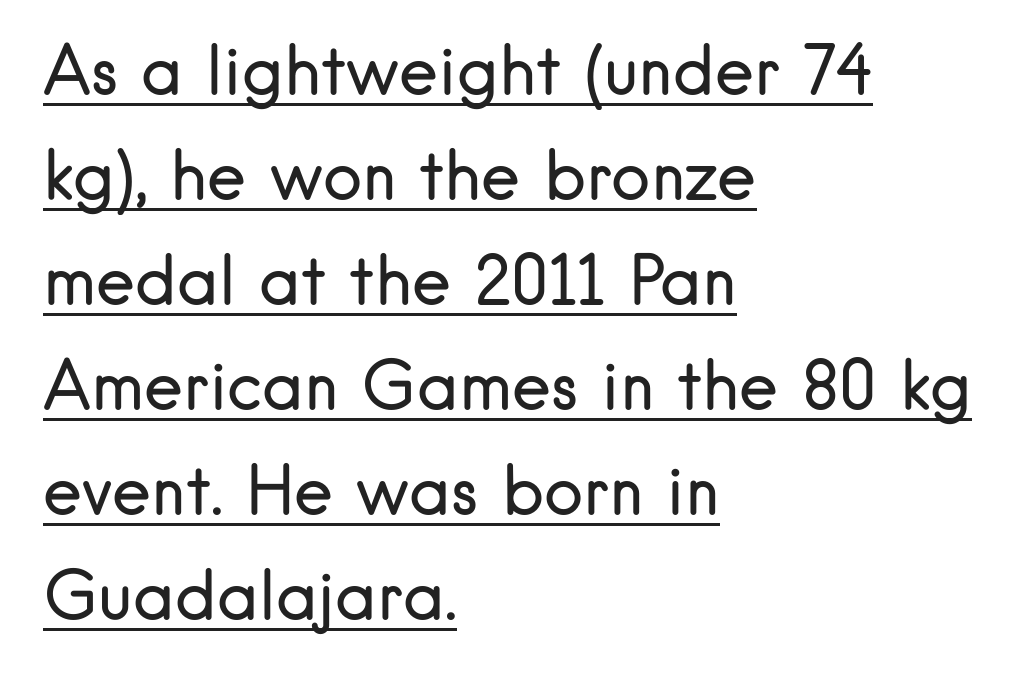
Q: Is the text bold? A: No.
Q: Is the text italic (slanted)? A: No, it is upright.
Q: Is the typeface a serif or a sans-serif typeface? A: Sans-serif.
Q: Is the text underlined? A: Yes.
Q: How is the paragraph aligned? A: Left-aligned.
Q: Is the spacing between letters normal or unusually wide? A: Normal.
Q: Is the spacing between lines tight, normal or loose? A: Normal.
Q: Width (condensed, normal, or wide)? A: Normal.
Q: Stroke contrast? A: Low.
Q: x-height? A: Small.
Q: Monospaced? A: No.
